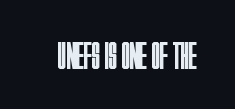
The image shows 39 px regular-weight, condensed sans-serif type, upright; set normal letter spacing, not underlined; low stroke contrast and a large x-height.
